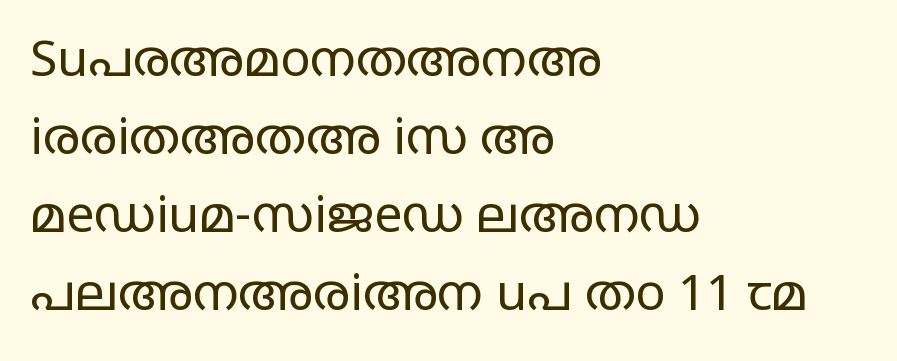
{"serif": "no", "italic": "no", "bold": "no", "weight": "regular", "width": "wide", "stroke_contrast": "low", "x_height": "large", "monospaced": "no", "underline": "no", "align": "left", "line_spacing": "normal", "line_spacing_ratio": 1.56, "letter_spacing": "normal", "letter_spacing_em": 0.0, "glyph_px": 50}
